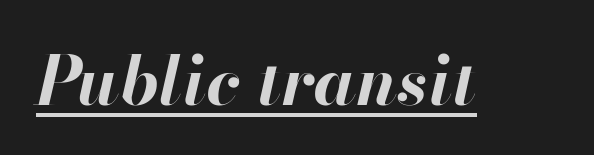
{"italic": "yes", "lean": "right", "slant_degrees": 13, "bold": "yes", "weight": "bold", "width": "normal", "stroke_contrast": "high", "x_height": "small", "monospaced": "no", "underline": "yes", "letter_spacing": "normal", "letter_spacing_em": 0.0, "glyph_px": 67}
